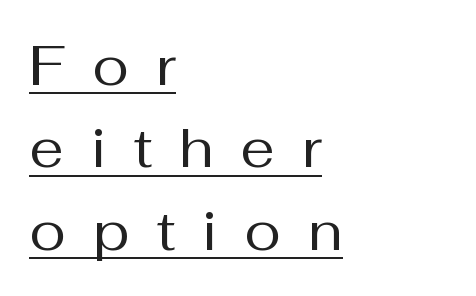
A typesetter would call this heavily tracked-out type. A typesetter would label this face a sans. Casual observation: everything's shoved over to the left. This sample uses an upright cut, with every glyph sitting square on the baseline. The cut favours lightness, reaching ordinary text weight at its darkest.
